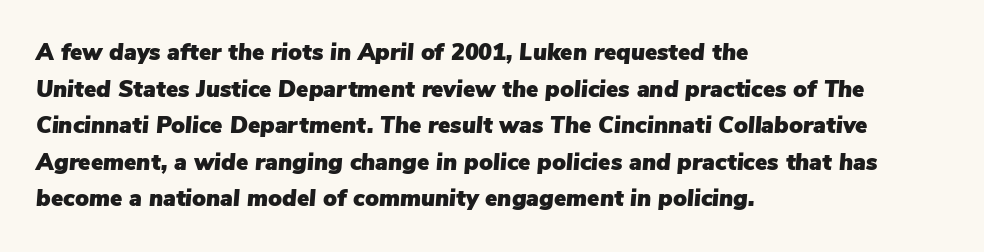
Lines of text with bare space underneath. The block of text has a typical density, with ordinary space between rows. Nobody touched the tracking dial on this one. Visually the block forms a straight wall on the left and a jagged coastline on the right. The typography opts for an oblique posture over an upright one.
